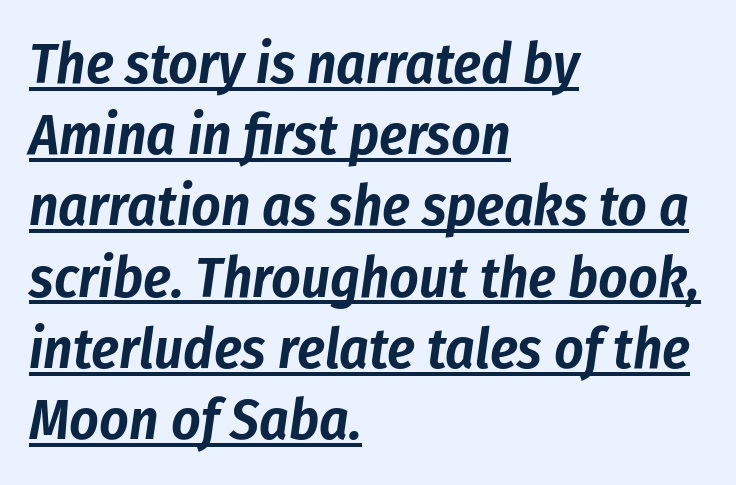
Q: Is the text italic (slanted)? A: Yes, it leans right by about 8 degrees.
Q: Is the text underlined? A: Yes.
Q: How is the paragraph aligned? A: Left-aligned.
Q: Is the spacing between letters normal or unusually wide? A: Normal.
Q: Is the spacing between lines tight, normal or loose? A: Normal.
Q: Width (condensed, normal, or wide)? A: Condensed.
Q: Stroke contrast? A: Low.
Q: x-height? A: Medium.
Q: Monospaced? A: No.
